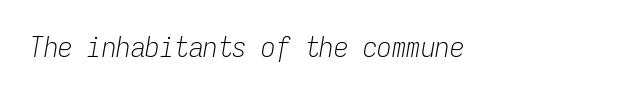
{"italic": "yes", "lean": "right", "slant_degrees": 9, "bold": "no", "weight": "light", "width": "condensed", "stroke_contrast": "low", "x_height": "medium", "monospaced": "yes", "underline": "no", "letter_spacing": "normal", "letter_spacing_em": 0.0, "glyph_px": 29}
